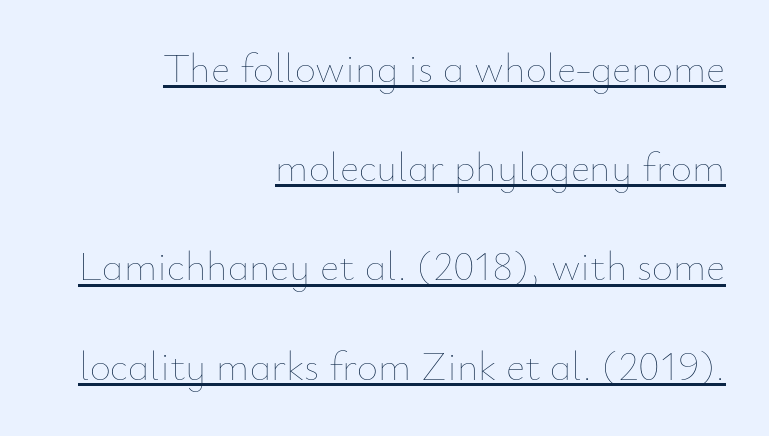
{"italic": "no", "bold": "no", "weight": "thin", "width": "normal", "stroke_contrast": "low", "x_height": "small", "monospaced": "no", "underline": "yes", "align": "right", "line_spacing": "loose", "line_spacing_ratio": 2.42, "letter_spacing": "normal", "letter_spacing_em": 0.0, "glyph_px": 41}
